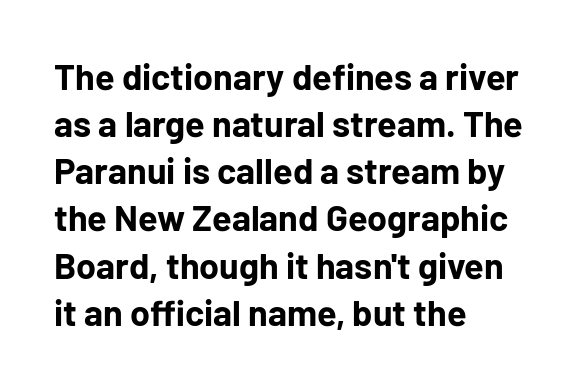
The image shows 36 px bold sans-serif type, upright; set left-aligned, normal line spacing (1.31x), normal letter spacing, not underlined; low stroke contrast and a medium x-height.
